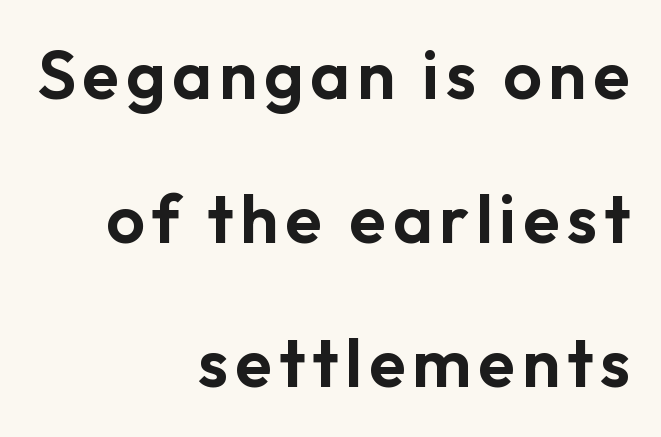
Is this a fixed-width face? No — the glyphs have proportional, varying widths. No word sits above an underline. Is the block centered? No — it sits flush against the right margin. Serif or sans? Sans — the stroke terminals are bare. You could fit nearly another row in the gap between these rows.
